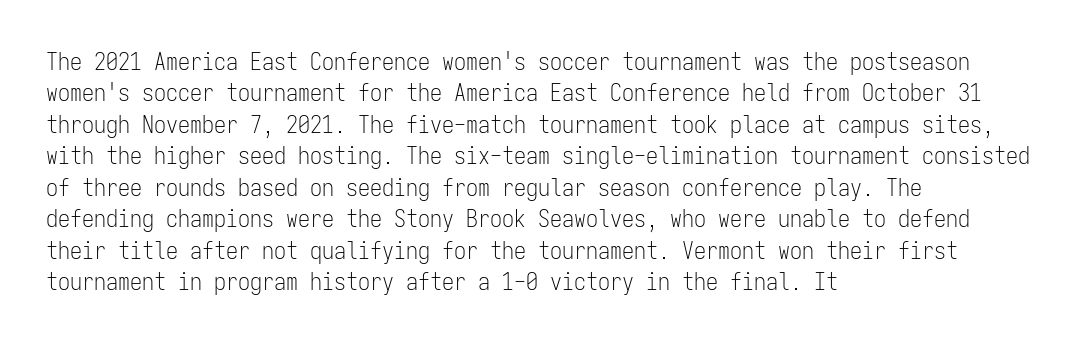
Q: Is the text bold? A: No.
Q: Is the text italic (slanted)? A: No, it is upright.
Q: Is the text underlined? A: No.
Q: How is the paragraph aligned? A: Left-aligned.
Q: Is the spacing between letters normal or unusually wide? A: Normal.
Q: Is the spacing between lines tight, normal or loose? A: Normal.
